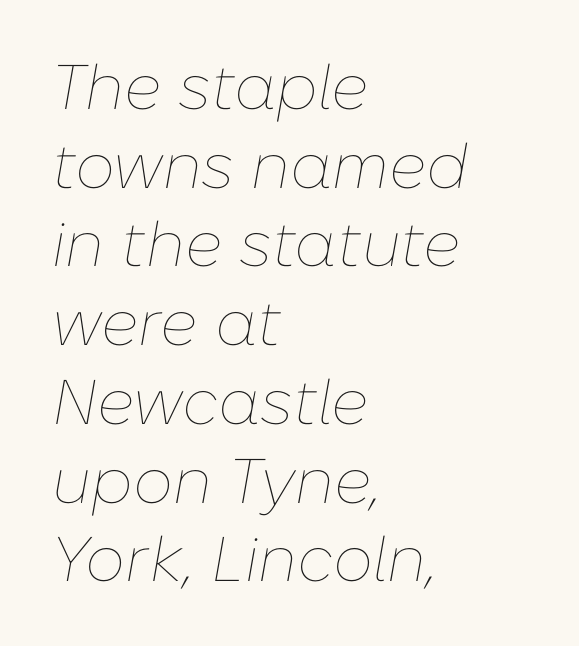
The horizontal fit of the characters is conventional and even. The rendering uses a moderate line-height, typical for paragraphs. The space directly below the letters is spotless. The whole block is typeset with a tilt.
